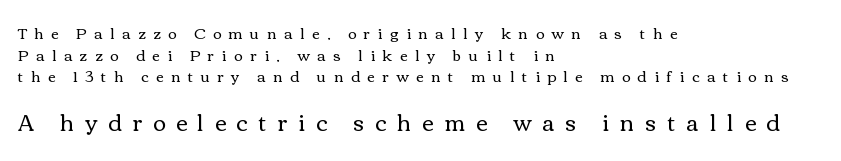
The image shows 22 px text type, upright; set left-aligned, normal line spacing (1.44x), unusually wide letter spacing (+0.5 em), not underlined; the second (bottom) block is 1.47x larger.
